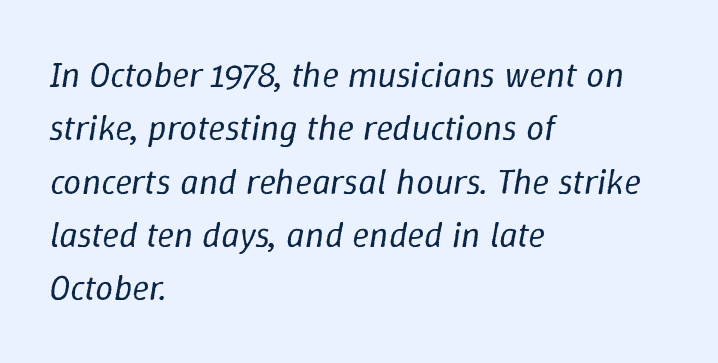
There's an unmistakable incline to the writing here. Plain, unruled lines of type. Does extra space separate the letters? No, they use regular spacing. Each letter keeps its own natural width here, so spacing adapts to shape. Notice how the passage keeps a crisp vertical edge on the left only. Bold? No — there's no thickening of the strokes.
